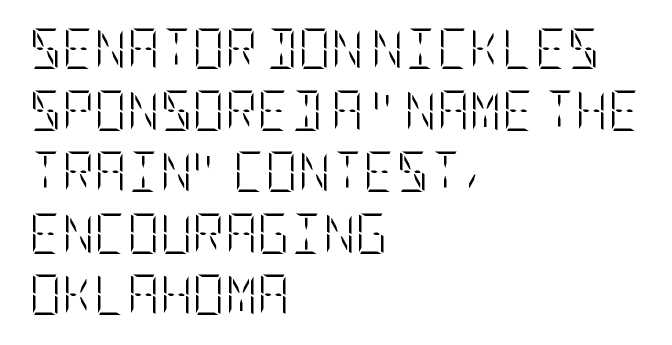
{"italic": "no", "bold": "no", "weight": "light", "width": "condensed", "stroke_contrast": "low", "x_height": "large", "underline": "no", "align": "left", "line_spacing": "normal", "line_spacing_ratio": 1.54, "letter_spacing": "normal", "letter_spacing_em": 0.0, "glyph_px": 40}
